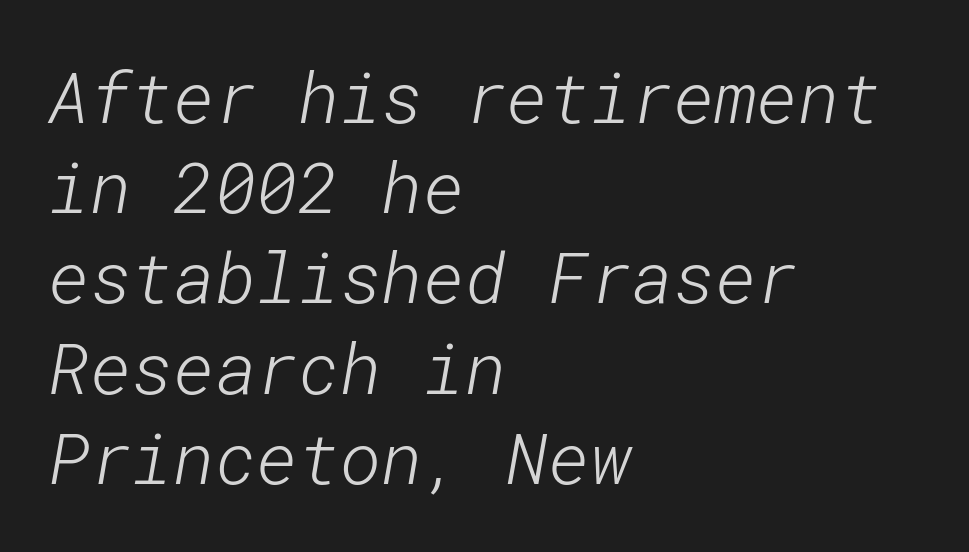
Q: Is the text bold? A: No.
Q: Is the typeface a serif or a sans-serif typeface? A: Sans-serif.
Q: Is the text underlined? A: No.
Q: How is the paragraph aligned? A: Left-aligned.
Q: Is the spacing between letters normal or unusually wide? A: Normal.
Q: Is the spacing between lines tight, normal or loose? A: Normal.
Q: Width (condensed, normal, or wide)? A: Normal.
Q: Stroke contrast? A: Low.
Q: x-height? A: Medium.
